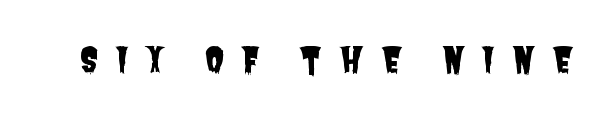
The image shows 35 px condensed sans-serif type; set unusually wide letter spacing (+0.47 em), not underlined; low stroke contrast and a large x-height.
